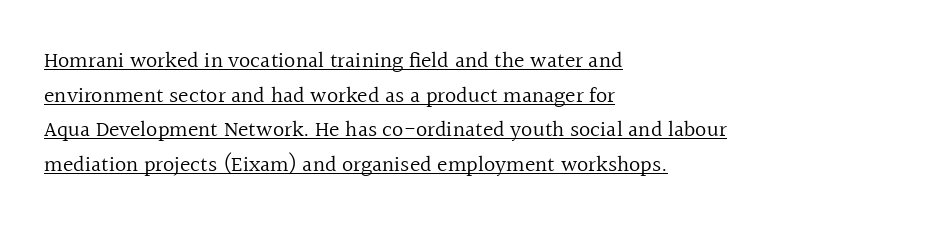
Summary of weight: not heavy and not bold. No italicization has been applied; the sample stays upright. The gaps between neighbouring characters are ordinary and unremarkable. What's the leading like? Ordinary, nothing unusual. A rule runs beneath these lines of type. Reading down the block, your eye returns to a fixed left position each line.
